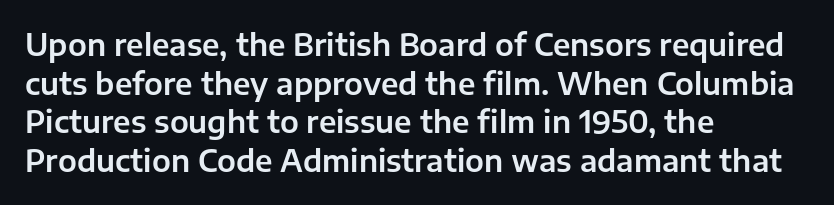
Q: Is the text italic (slanted)? A: No, it is upright.
Q: Is the typeface a serif or a sans-serif typeface? A: Sans-serif.
Q: Is the text underlined? A: No.
Q: How is the paragraph aligned? A: Left-aligned.
Q: Is the spacing between letters normal or unusually wide? A: Normal.
Q: Is the spacing between lines tight, normal or loose? A: Normal.
Q: Width (condensed, normal, or wide)? A: Normal.
Q: Stroke contrast? A: Low.
Q: x-height? A: Medium.
Q: Monospaced? A: No.
